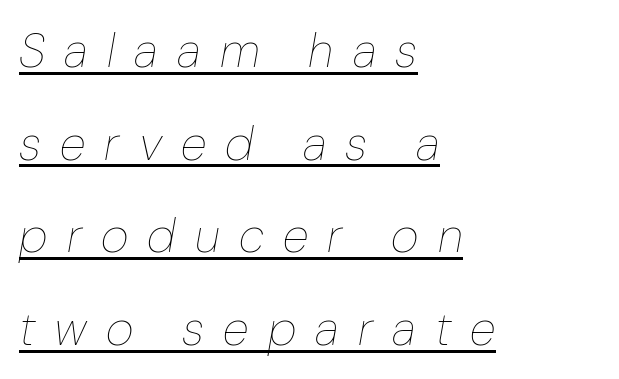
Q: Is the text bold? A: No.
Q: Is the text italic (slanted)? A: Yes, it leans right by about 10 degrees.
Q: Is the text underlined? A: Yes.
Q: How is the paragraph aligned? A: Left-aligned.
Q: Is the spacing between letters normal or unusually wide? A: Unusually wide.
Q: Is the spacing between lines tight, normal or loose? A: Loose.
Q: Width (condensed, normal, or wide)? A: Normal.
Q: Stroke contrast? A: Low.
Q: x-height? A: Medium.
Q: Monospaced? A: No.
